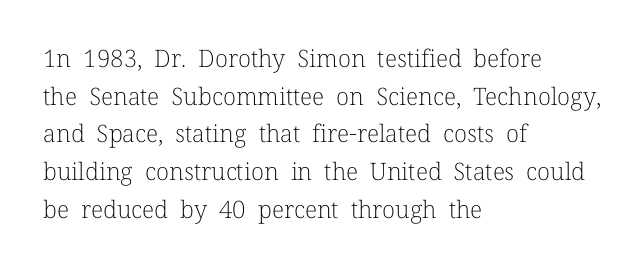
Q: Is the text bold? A: No.
Q: Is the text italic (slanted)? A: No, it is upright.
Q: Is the text underlined? A: No.
Q: How is the paragraph aligned? A: Left-aligned.
Q: Is the spacing between letters normal or unusually wide? A: Normal.
Q: Is the spacing between lines tight, normal or loose? A: Normal.
